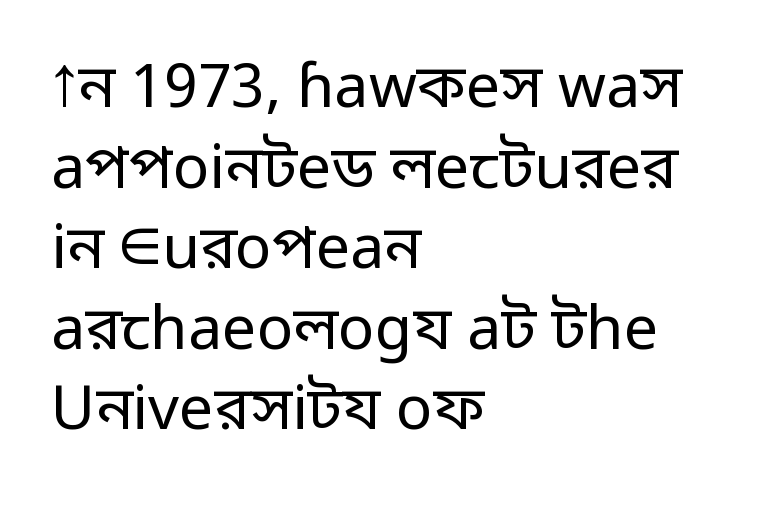
{"serif": "no", "italic": "no", "bold": "no", "weight": "regular", "width": "normal", "stroke_contrast": "low", "x_height": "medium", "monospaced": "no", "underline": "no", "align": "left", "line_spacing": "normal", "line_spacing_ratio": 1.32, "letter_spacing": "normal", "letter_spacing_em": 0.0, "glyph_px": 61}
